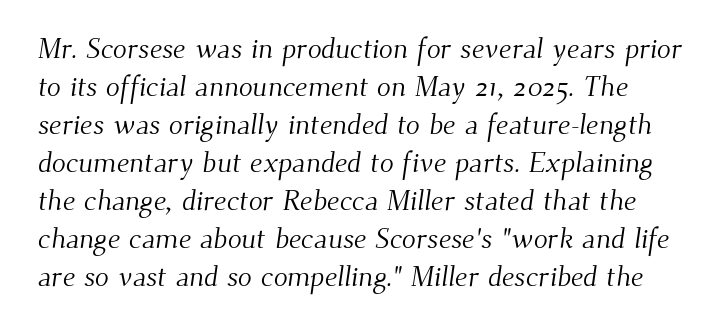
The image shows 29 px light serif type; set normal line spacing (1.31x), normal letter spacing, not underlined; medium stroke contrast and a small x-height.
